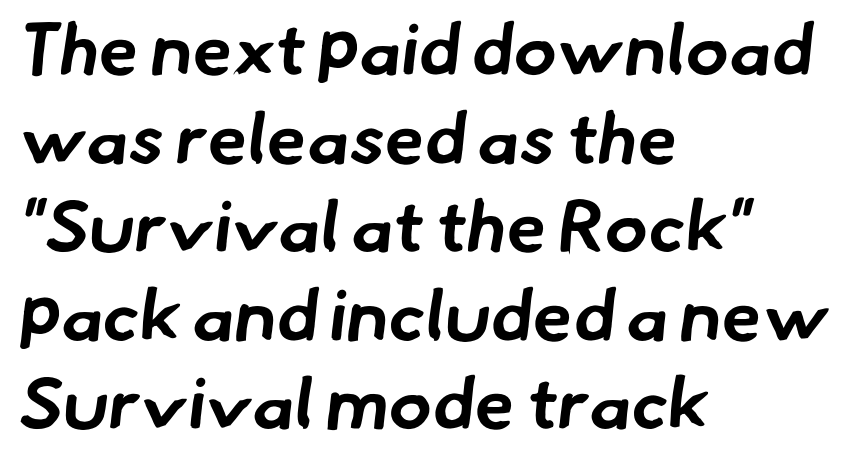
The image shows 72 px bold sans-serif type; set left-aligned, line spacing 1.23x, normal letter spacing, not underlined; low stroke contrast and a small x-height.
